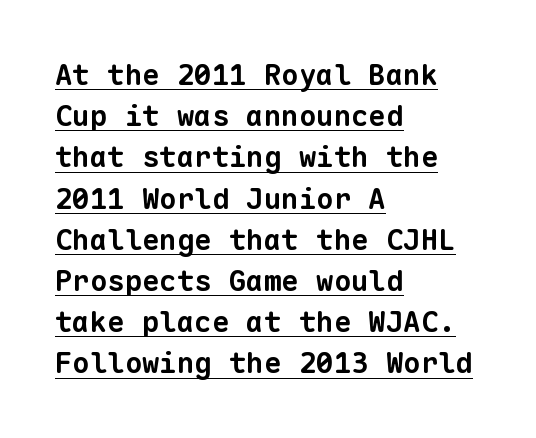
{"serif": "no", "bold": "yes", "weight": "bold", "width": "normal", "stroke_contrast": "low", "x_height": "medium", "monospaced": "yes", "underline": "yes", "align": "left", "line_spacing": "normal", "line_spacing_ratio": 1.42, "letter_spacing": "normal", "letter_spacing_em": 0.0, "glyph_px": 29}
